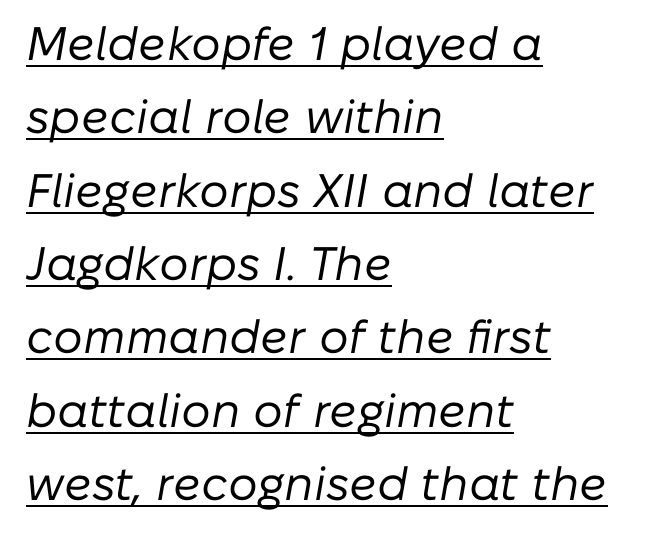
Glance below the letters and you will spot a drawn line. These lines stack with their left ends in a neat column. Short note: letters normally spaced. The letters advance in unequal steps, a hallmark of proportional type. This sample uses an oblique cut, with every glyph tilted off the vertical. The face looks like a standard text weight, possibly lighter.
